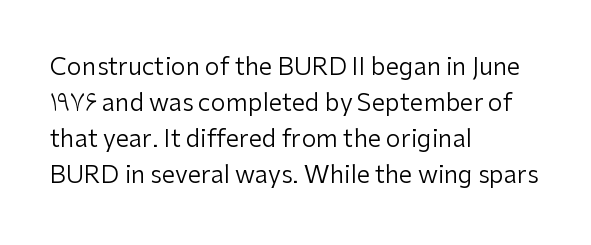
The image shows 24 px text type, upright; set left-aligned, normal line spacing (1.5x), normal letter spacing, not underlined.
